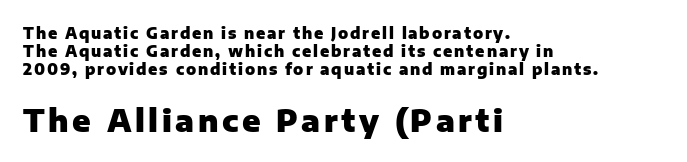
The sample has been set heavy, in full bold. The face used here is a sans, in the tradition of grotesques and geometrics. Think of a printed novel: that variable character pitch is what you see here. Unmarked baselines from the first word to the last. The more generous point size was reserved for the lower chunk. Leftover space on each line is placed entirely after the last word.
